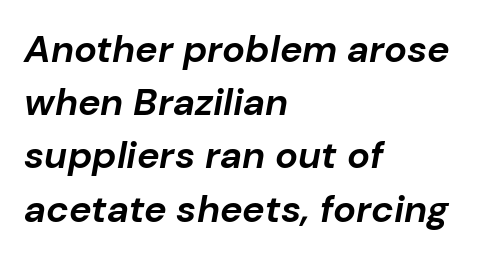
The image shows 38 px bold type, italic (leaning right); set left-aligned, normal line spacing (1.4x), normal letter spacing, not underlined; low stroke contrast and a medium x-height.
